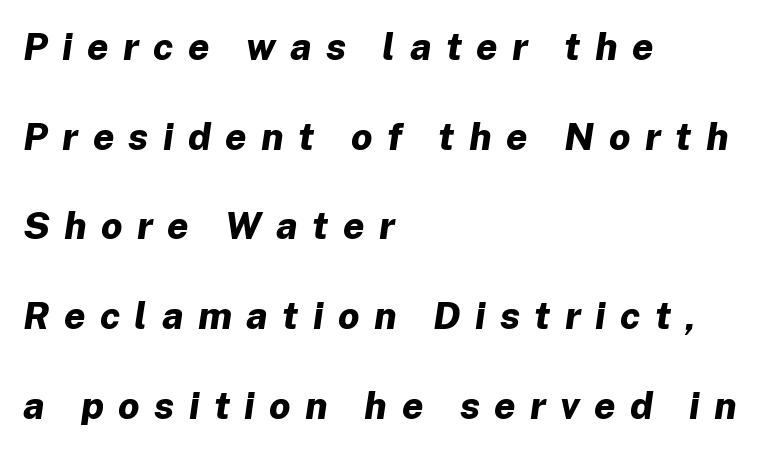
Q: Is the text bold? A: Yes.
Q: Is the text italic (slanted)? A: Yes, it leans right by about 8 degrees.
Q: Is the text underlined? A: No.
Q: How is the paragraph aligned? A: Left-aligned.
Q: Is the spacing between letters normal or unusually wide? A: Unusually wide.
Q: Is the spacing between lines tight, normal or loose? A: Loose.
Q: Width (condensed, normal, or wide)? A: Normal.
Q: Stroke contrast? A: Low.
Q: x-height? A: Medium.
Q: Monospaced? A: No.
